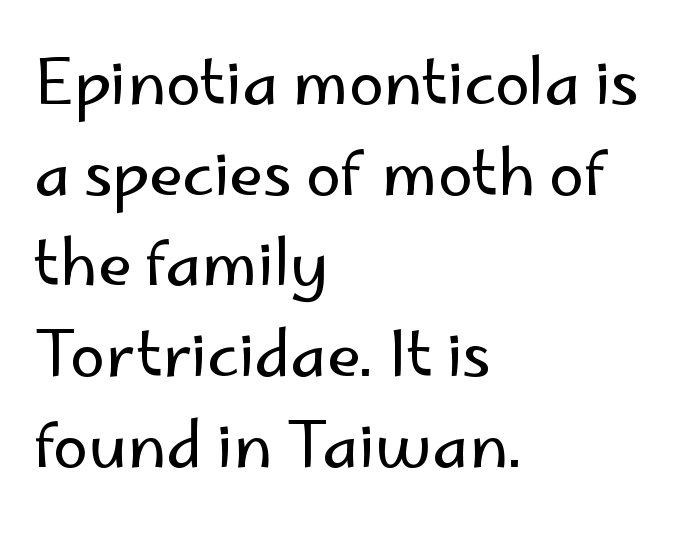
The glyphs in this specimen are sans serif. The letters look calm and open, with moderate or lighter stems. Line starts are locked; line ends wander. The specimen reads as upright at a glance. You could not count columns in this text — the font is proportionally spaced. The string is rendered with underlining switched off.
